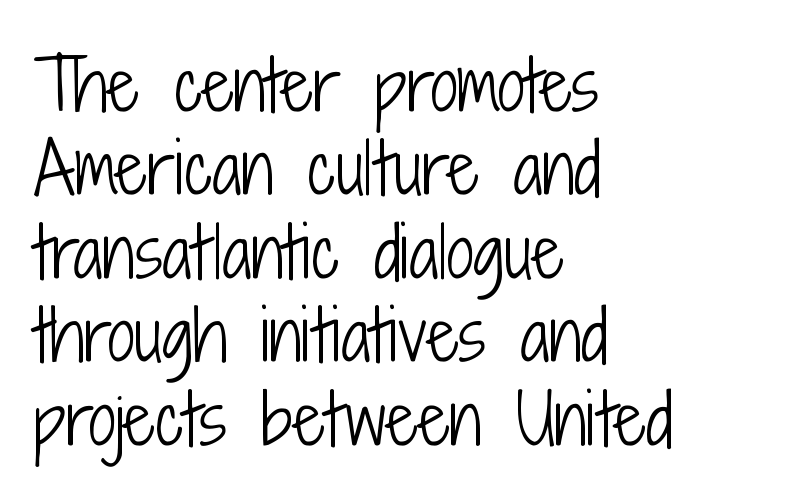
The image shows 69 px light, condensed sans-serif type, upright; set left-aligned, line spacing 1.21x, normal letter spacing, not underlined; low stroke contrast and a medium x-height.
